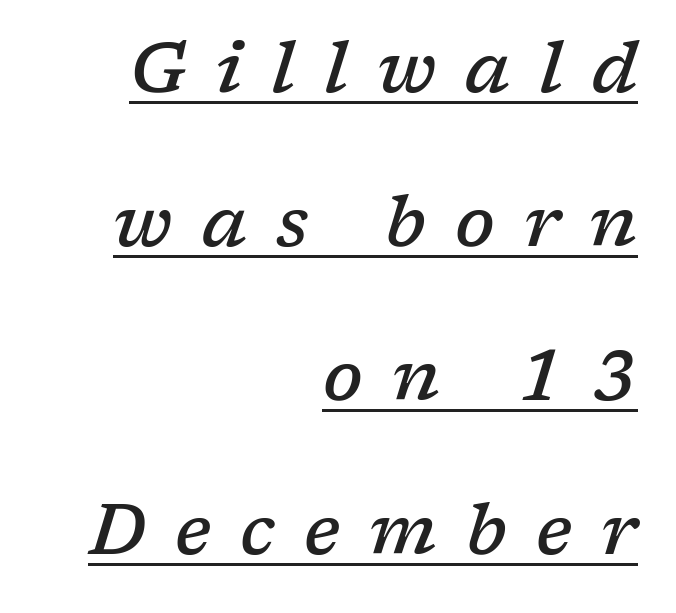
Compared with a flush-left layout, this one pins lines to the opposite, right side. Decoration check: the copy is underlined. How heavy is the stroke? Medium-heavy — a semibold, shy of bold. Interline gaps are noticeably wide in this sample. The text carries the slant typical of an italic or oblique font. The rendering inserts visible extra space after every character.
